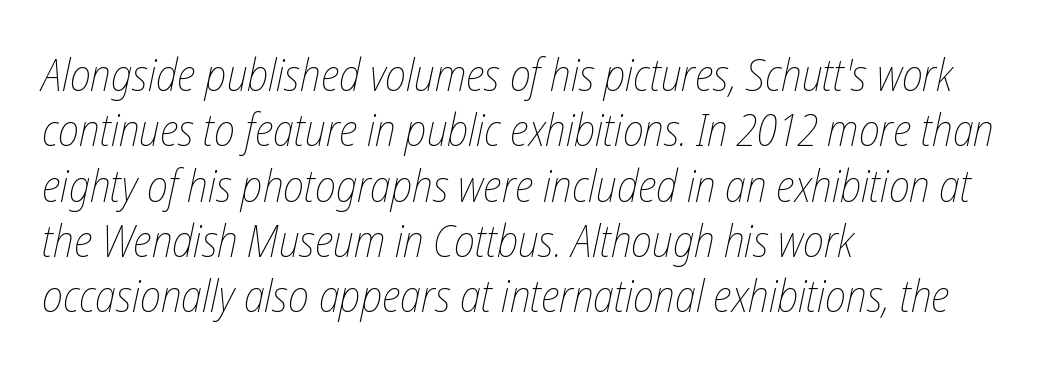
Only glyphs here, with clear space below each row. This sample uses plain, unmodified letter spacing. The typesetter chose a ragged-right arrangement here. Stem width sits at or under what a default text font uses. The face used here is proportionally spaced, like ordinary book or web type. Emphasis-style slanted type is in use.
